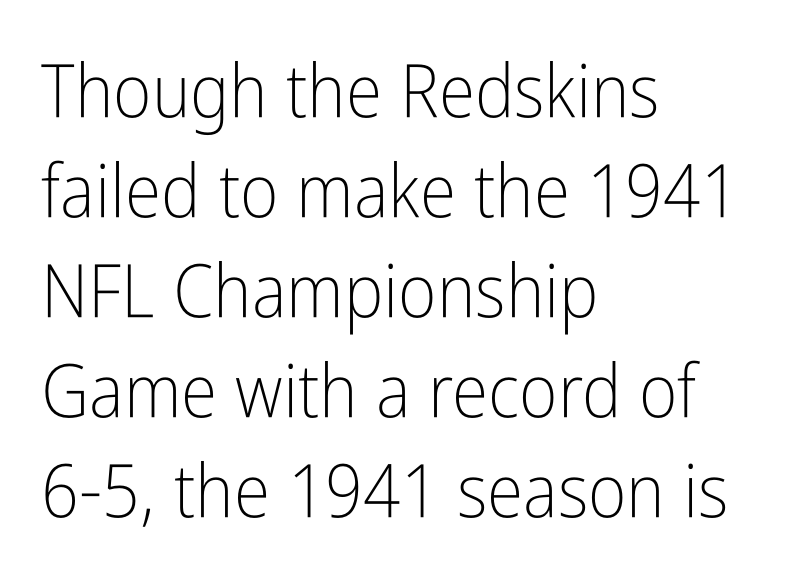
Nothing unusual about the tracking: characters are spaced as the font intends. Posture: upright roman. Baseline-to-baseline distance is the conventional proportion of letter height. Letterform terminals end flat and unadorned throughout the passage. Unmarked baselines from the first word to the last.
